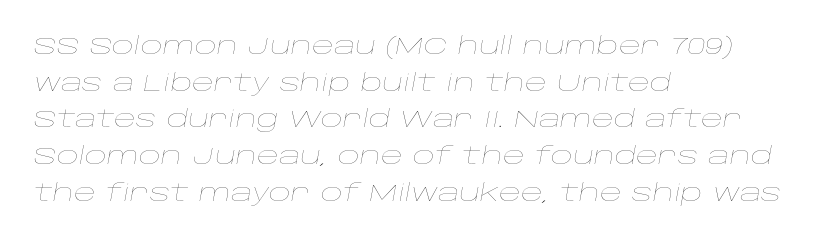
{"italic": "yes", "lean": "right", "slant_degrees": 10, "bold": "no", "underline": "no", "align": "left", "line_spacing": "normal", "line_spacing_ratio": 1.53, "letter_spacing": "normal", "letter_spacing_em": 0.0, "glyph_px": 24}
